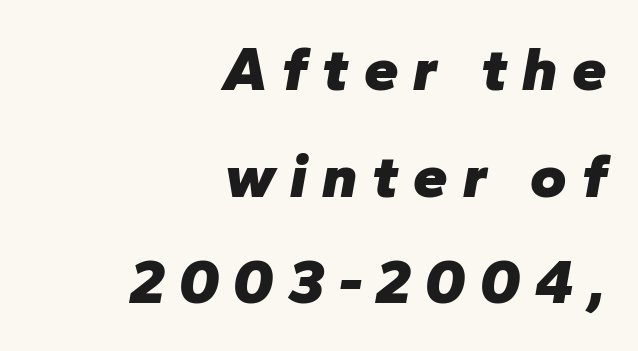
The image shows 62 px heavy type, italic (leaning right); set right-aligned, line spacing 1.72x, unusually wide letter spacing (+0.24 em), not underlined; low stroke contrast and a medium x-height.
